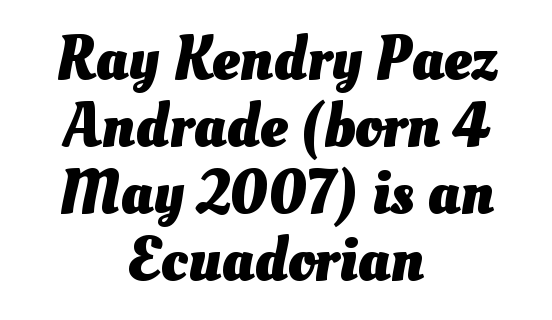
The image shows 62 px heavy type; set centered, tight line spacing (1.08x), normal letter spacing, not underlined; medium stroke contrast and a small x-height.
